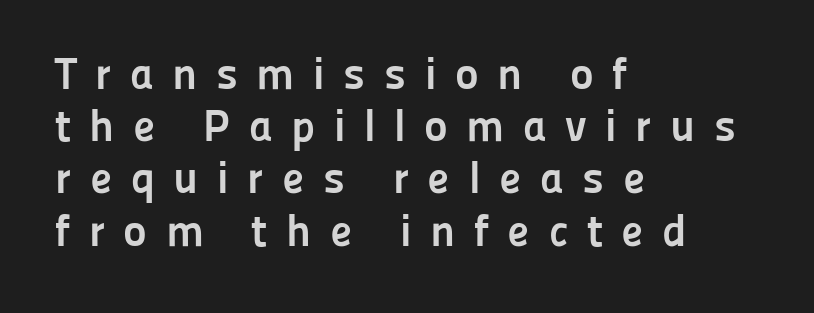
Here the designer chose a conventional face with non-uniform glyph widths. Nobody drew a line under any word here. Typesetter's note: full bold, strokes at maximum text heaviness. The glyphs in this specimen are sans serif.
